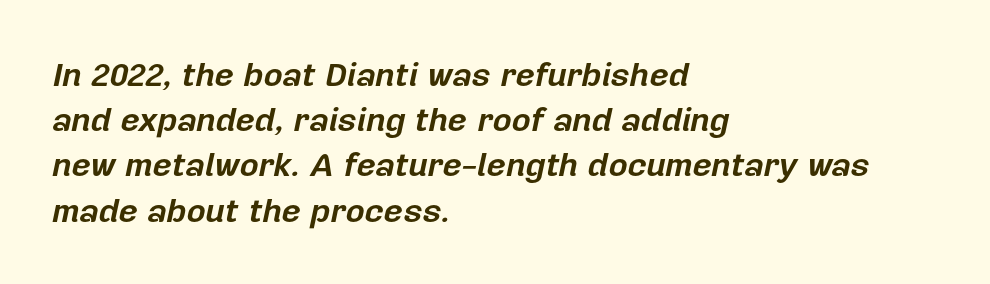
{"italic": "yes", "lean": "right", "slant_degrees": 12, "bold": "yes", "weight": "bold", "width": "normal", "stroke_contrast": "low", "x_height": "medium", "monospaced": "no", "underline": "no", "align": "left", "line_spacing": "normal", "line_spacing_ratio": 1.37, "letter_spacing": "normal", "letter_spacing_em": 0.0, "glyph_px": 33}
